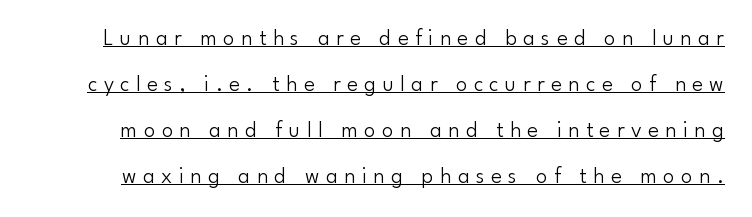
The image shows 23 px text type, upright; set loose line spacing (2.0x), unusually wide letter spacing (+0.28 em), underlined.
